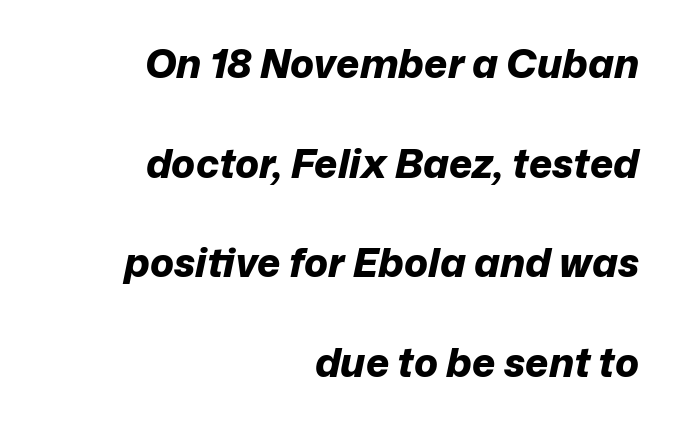
The image shows 40 px bold type, italic (leaning right); set right-aligned, loose line spacing (2.49x), normal letter spacing, not underlined; low stroke contrast and a medium x-height.
